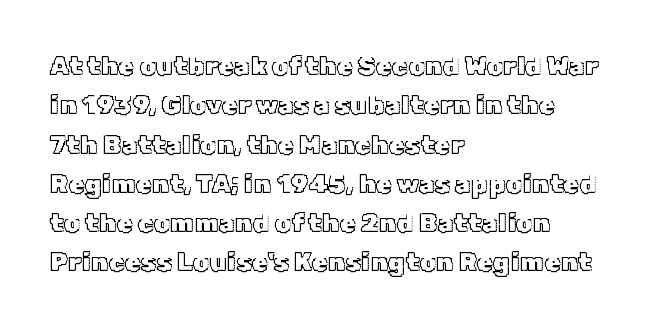
This rendering features lettering with no underline. Every row of glyphs begins at an identical x-position on the left. The leading is moderate, giving the passage an even texture. When letters stand straight like this, we call the style roman or upright.
